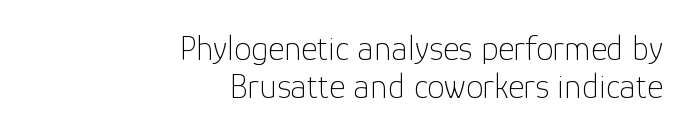
Q: Is the text bold? A: No.
Q: Is the text italic (slanted)? A: No, it is upright.
Q: Is the typeface a serif or a sans-serif typeface? A: Sans-serif.
Q: Is the text underlined? A: No.
Q: How is the paragraph aligned? A: Right-aligned.
Q: Is the spacing between letters normal or unusually wide? A: Normal.
Q: Is the spacing between lines tight, normal or loose? A: Tight.
Q: Width (condensed, normal, or wide)? A: Normal.
Q: Stroke contrast? A: Low.
Q: x-height? A: Medium.
Q: Monospaced? A: No.
